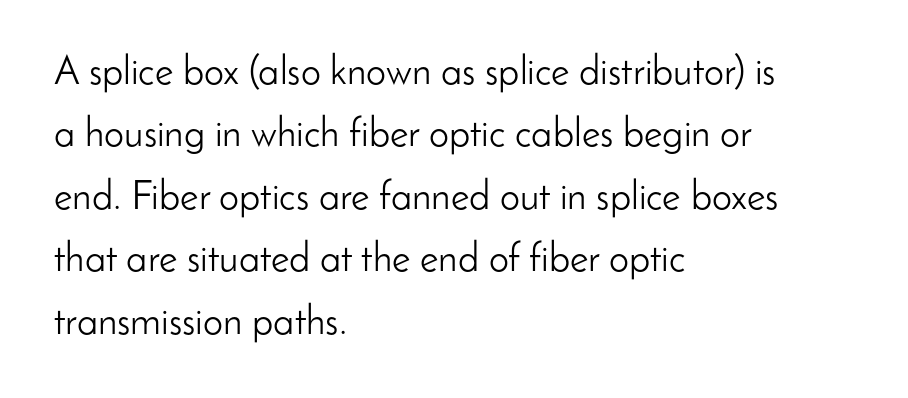
Q: Is the text bold? A: No.
Q: Is the text italic (slanted)? A: No, it is upright.
Q: Is the typeface a serif or a sans-serif typeface? A: Sans-serif.
Q: Is the text underlined? A: No.
Q: How is the paragraph aligned? A: Left-aligned.
Q: Is the spacing between letters normal or unusually wide? A: Normal.
Q: Is the spacing between lines tight, normal or loose? A: Normal.
Q: Width (condensed, normal, or wide)? A: Normal.
Q: Stroke contrast? A: Low.
Q: x-height? A: Small.
Q: Monospaced? A: No.
